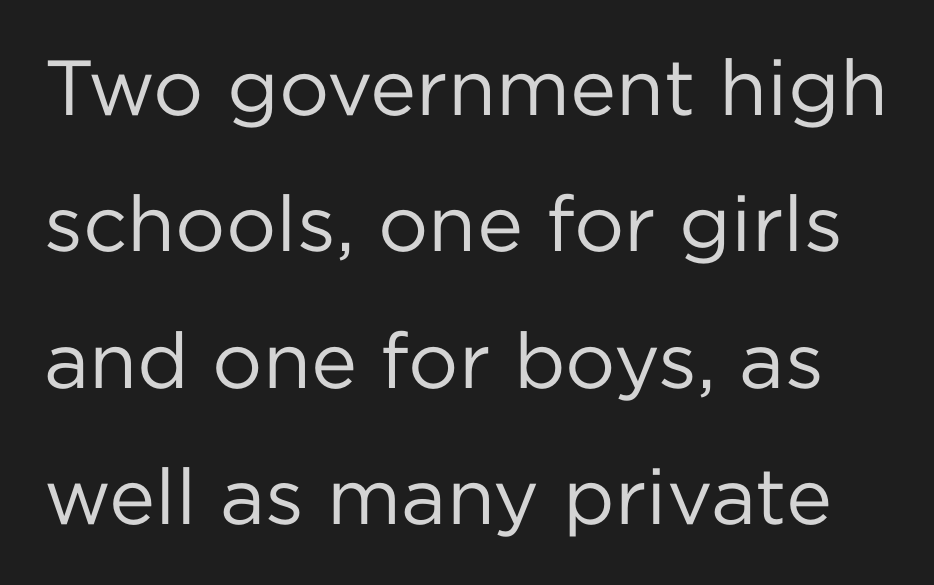
{"serif": "no", "italic": "no", "bold": "no", "weight": "regular", "width": "normal", "stroke_contrast": "low", "x_height": "medium", "monospaced": "no", "underline": "no", "line_spacing_ratio": 1.75, "letter_spacing": "normal", "letter_spacing_em": 0.0, "glyph_px": 78}
